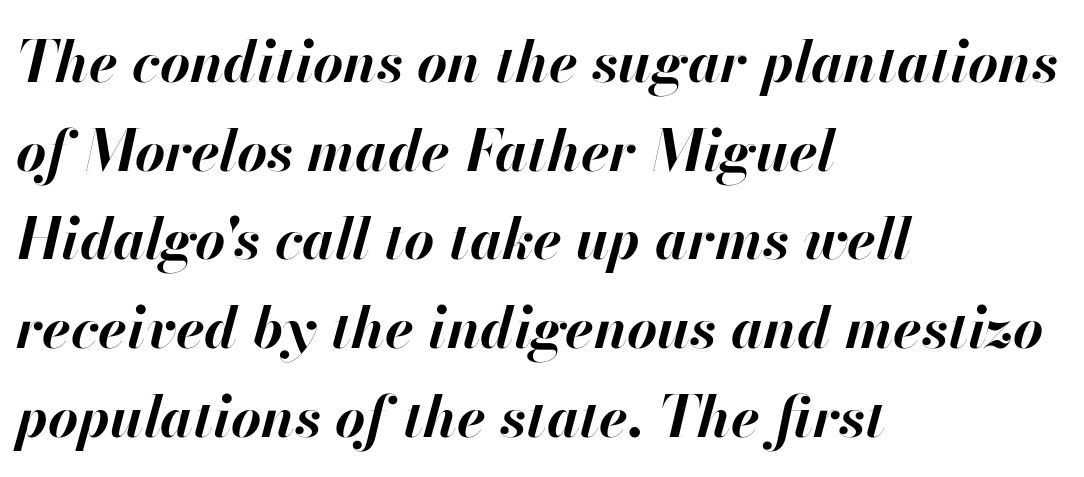
Q: Is the text bold? A: Yes.
Q: Is the text italic (slanted)? A: Yes, it leans right by about 13 degrees.
Q: Is the text underlined? A: No.
Q: How is the paragraph aligned? A: Left-aligned.
Q: Is the spacing between letters normal or unusually wide? A: Normal.
Q: Is the spacing between lines tight, normal or loose? A: Normal.
Q: Width (condensed, normal, or wide)? A: Normal.
Q: Stroke contrast? A: High.
Q: x-height? A: Small.
Q: Monospaced? A: No.
